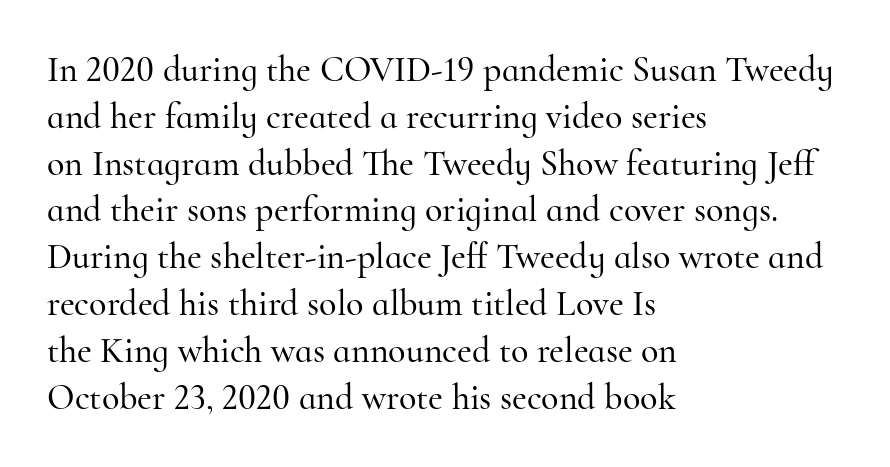
The image shows 36 px serif type, upright; set left-aligned, normal line spacing (1.3x), normal letter spacing, not underlined; high stroke contrast and a small x-height.
